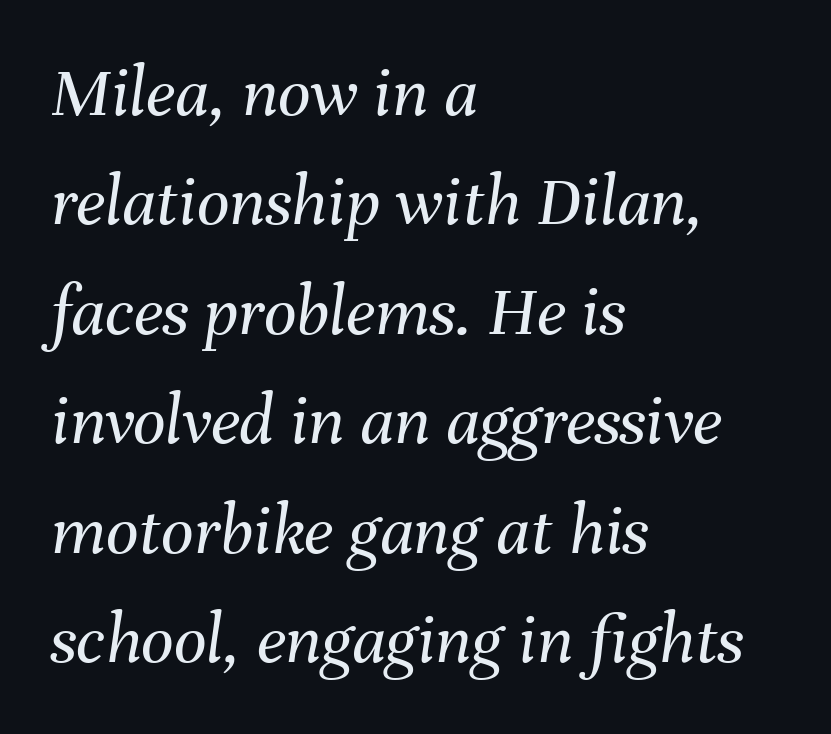
{"italic": "yes", "lean": "right", "slant_degrees": 8, "bold": "no", "weight": "regular", "width": "normal", "stroke_contrast": "medium", "x_height": "medium", "monospaced": "no", "underline": "no", "align": "left", "line_spacing": "normal", "line_spacing_ratio": 1.52, "letter_spacing": "normal", "letter_spacing_em": 0.0, "glyph_px": 72}
